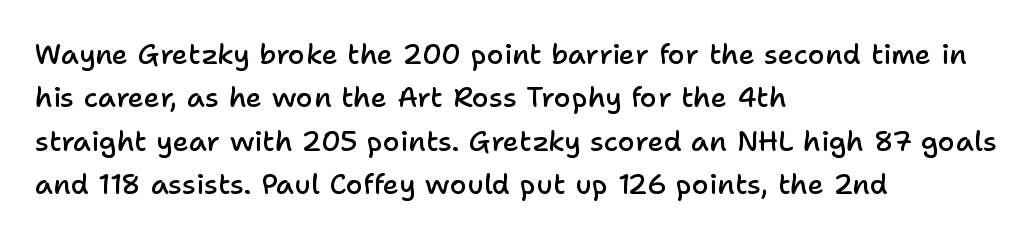
The image shows 28 px semibold sans-serif type, upright; set left-aligned, normal line spacing (1.55x), normal letter spacing, not underlined; low stroke contrast and a medium x-height.
